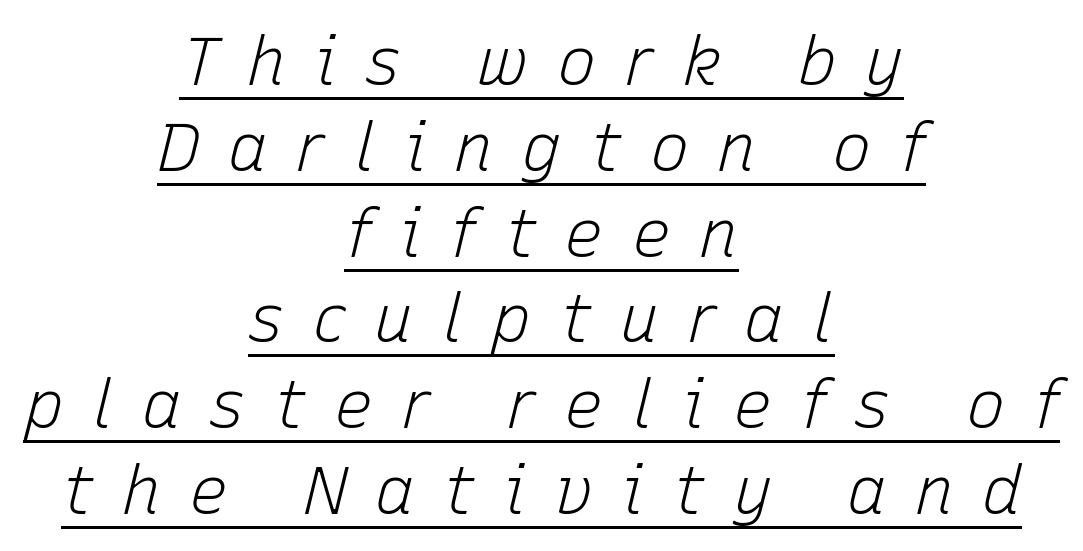
{"italic": "yes", "lean": "right", "slant_degrees": 15, "bold": "no", "weight": "light", "width": "normal", "stroke_contrast": "low", "x_height": "medium", "monospaced": "no", "underline": "yes", "align": "center", "line_spacing": "normal", "line_spacing_ratio": 1.3, "letter_spacing": "wide", "letter_spacing_em": 0.42, "glyph_px": 66}
